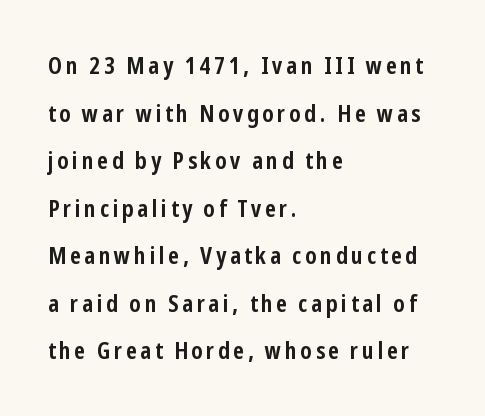
Q: Is the text bold? A: Yes.
Q: Is the text italic (slanted)? A: No, it is upright.
Q: Is the text underlined? A: No.
Q: How is the paragraph aligned? A: Left-aligned.
Q: Is the spacing between lines tight, normal or loose? A: Loose.
